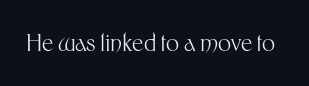
Q: Is the text bold? A: No.
Q: Is the text italic (slanted)? A: No, it is upright.
Q: Is the text underlined? A: No.
Q: Is the spacing between letters normal or unusually wide? A: Normal.
